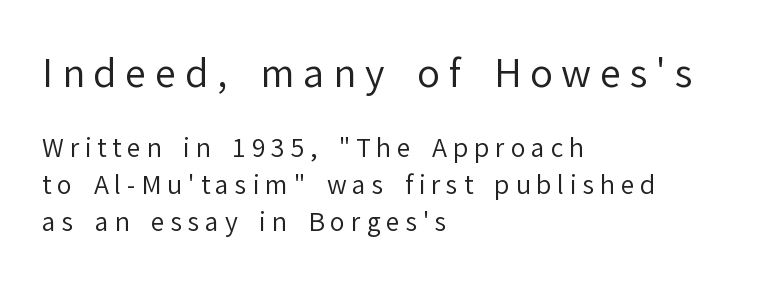
{"serif": "no", "italic": "no", "bold": "no", "weight": "regular", "width": "normal", "stroke_contrast": "low", "x_height": "medium", "monospaced": "no", "underline": "no", "align": "left", "line_spacing": "normal", "line_spacing_ratio": 1.47, "letter_spacing": "wide", "letter_spacing_em": 0.23, "larger_block": "first", "size_ratio": 1.52, "glyph_px": 38}
